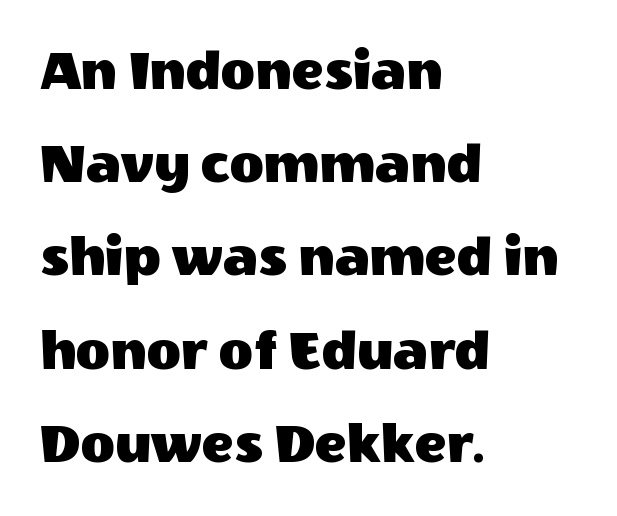
Q: Is the text italic (slanted)? A: No, it is upright.
Q: Is the typeface a serif or a sans-serif typeface? A: Sans-serif.
Q: Is the text underlined? A: No.
Q: How is the paragraph aligned? A: Left-aligned.
Q: Is the spacing between letters normal or unusually wide? A: Normal.
Q: Is the spacing between lines tight, normal or loose? A: Normal.
Q: Width (condensed, normal, or wide)? A: Normal.
Q: x-height? A: Large.
Q: Monospaced? A: No.
